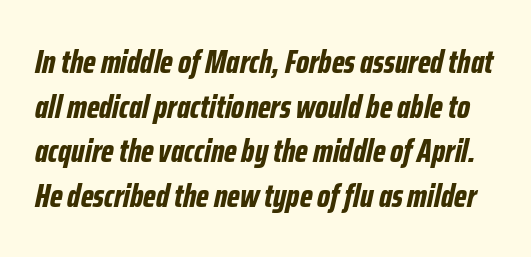
Leading: standard. The type is set solid horizontally, with unmodified tracking. Students, this is bold: see how much ink each stroke carries. Think of a printed novel: that variable character pitch is what you see here. The space beneath each line is pristine and unruled. The letters are slanted; this is an italic face.
